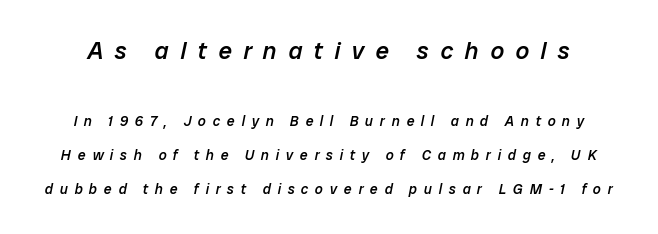
Q: Is the text bold? A: Semi-bold.
Q: Is the text italic (slanted)? A: Yes, it leans right by about 12 degrees.
Q: Is the text underlined? A: No.
Q: Is the spacing between letters normal or unusually wide? A: Unusually wide.
Q: Is the spacing between lines tight, normal or loose? A: Loose.
Q: Which block of text is set in a larger size, the first (top) or the second (bottom)? A: The first (top) one.
